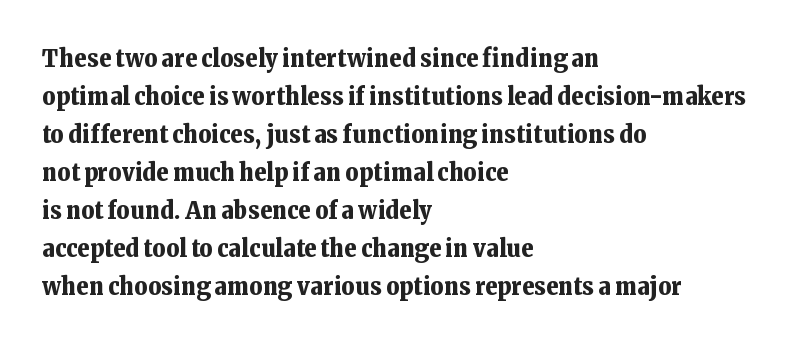
Q: Is the text bold? A: Yes.
Q: Is the text italic (slanted)? A: No, it is upright.
Q: Is the text underlined? A: No.
Q: How is the paragraph aligned? A: Left-aligned.
Q: Is the spacing between letters normal or unusually wide? A: Normal.
Q: Is the spacing between lines tight, normal or loose? A: Normal.
